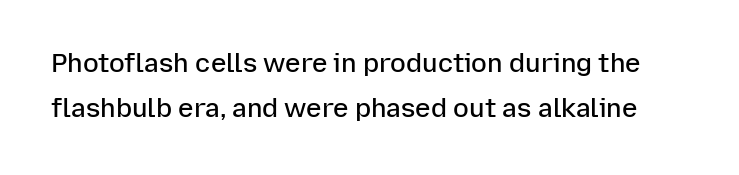
The image shows 26 px text type, upright; set line spacing 1.74x, normal letter spacing, not underlined.
